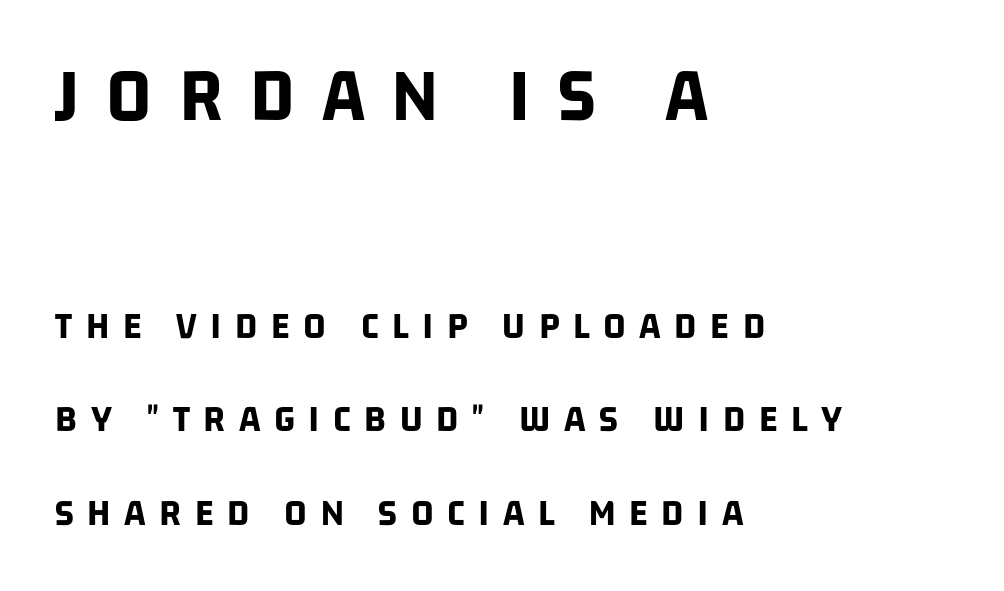
This rendering features lettering with no underline. Think of a printed novel: that variable character pitch is what you see here. A full-strength bold gives these letters their thick strokes. Are there feet on the stems? There aren't — it's a sans. The gaps between neighbouring characters are conspicuously large. This layout puts the oversized block above and the modest block below.
